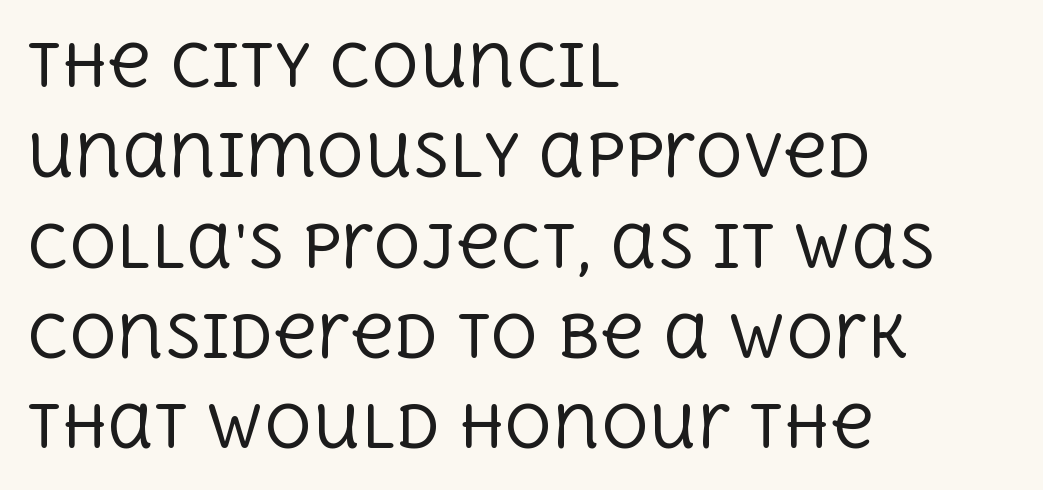
{"serif": "yes", "italic": "no", "bold": "no", "weight": "regular", "width": "normal", "x_height": "large", "monospaced": "no", "underline": "no", "align": "left", "line_spacing": "normal", "line_spacing_ratio": 1.53, "letter_spacing": "normal", "letter_spacing_em": 0.0, "glyph_px": 59}
